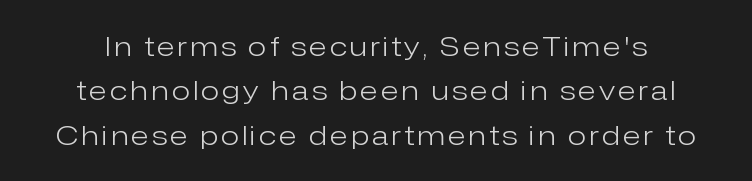
The axis of the letterforms is exactly vertical. Weight: in the light-to-regular range. Plain, unruled lines of type. This sample keeps an unexceptional amount of space between lines.
